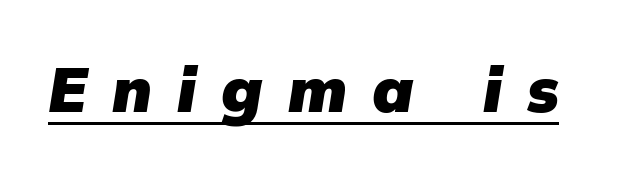
{"serif": "no", "bold": "yes", "weight": "heavy", "width": "normal", "stroke_contrast": "low", "x_height": "medium", "monospaced": "no", "underline": "yes", "letter_spacing": "wide", "letter_spacing_em": 0.4, "glyph_px": 63}
